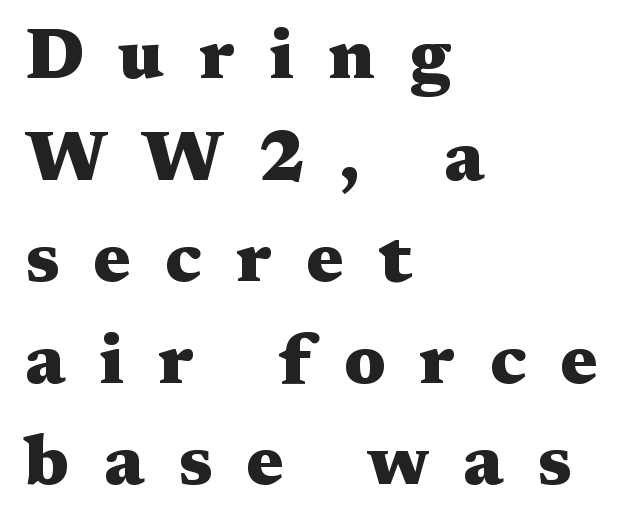
{"serif": "yes", "italic": "no", "bold": "yes", "weight": "heavy", "width": "wide", "stroke_contrast": "medium", "x_height": "medium", "monospaced": "no", "underline": "no", "align": "left", "line_spacing": "normal", "line_spacing_ratio": 1.43, "letter_spacing": "wide", "letter_spacing_em": 0.48, "glyph_px": 71}
